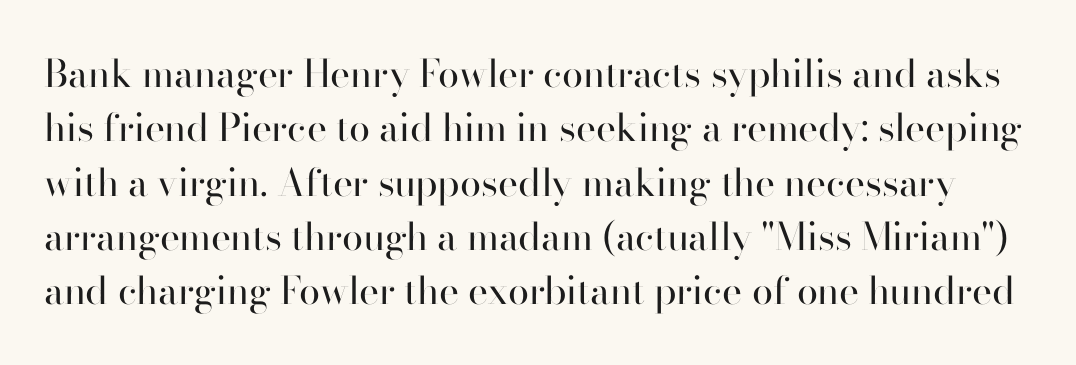
Q: Is the text bold? A: No.
Q: Is the text italic (slanted)? A: No, it is upright.
Q: Is the typeface a serif or a sans-serif typeface? A: Sans-serif.
Q: Is the text underlined? A: No.
Q: Is the spacing between letters normal or unusually wide? A: Normal.
Q: Is the spacing between lines tight, normal or loose? A: Normal.
Q: Width (condensed, normal, or wide)? A: Normal.
Q: Stroke contrast? A: High.
Q: x-height? A: Small.
Q: Monospaced? A: No.
